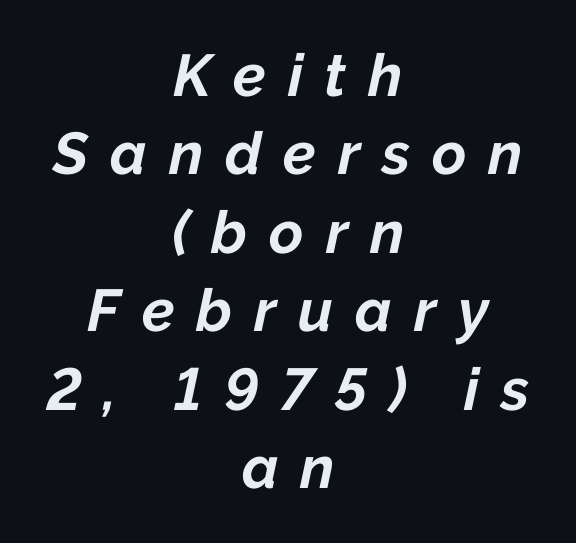
Short and long lines alike share a common midpoint. You could not count columns in this text — the font is proportionally spaced. Whoever set this chose a conventional vertical rhythm. Spacing between characters has been opened up far beyond the box default.
